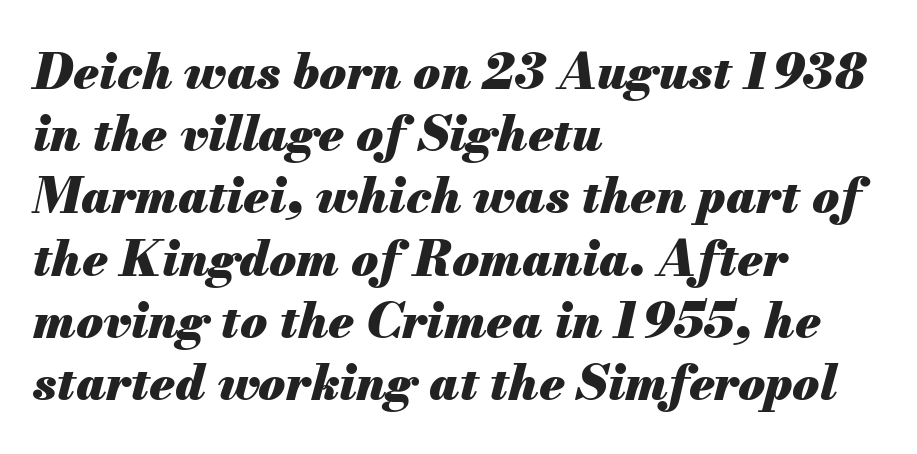
Q: Is the text bold? A: Yes.
Q: Is the text italic (slanted)? A: Yes, it leans right by about 13 degrees.
Q: Is the text underlined? A: No.
Q: How is the paragraph aligned? A: Left-aligned.
Q: Is the spacing between letters normal or unusually wide? A: Normal.
Q: Is the spacing between lines tight, normal or loose? A: Normal.
Q: Width (condensed, normal, or wide)? A: Normal.
Q: Stroke contrast? A: Medium.
Q: x-height? A: Small.
Q: Monospaced? A: No.
